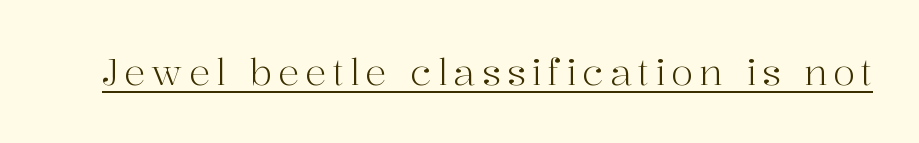
You could not count columns in this text — the font is proportionally spaced. The font sits on the lighter half of the weight spectrum, regular included. Classification — serif. Posture: straight, roman, zero tilt. Somebody hit Ctrl+U on this one — the words are underlined.
